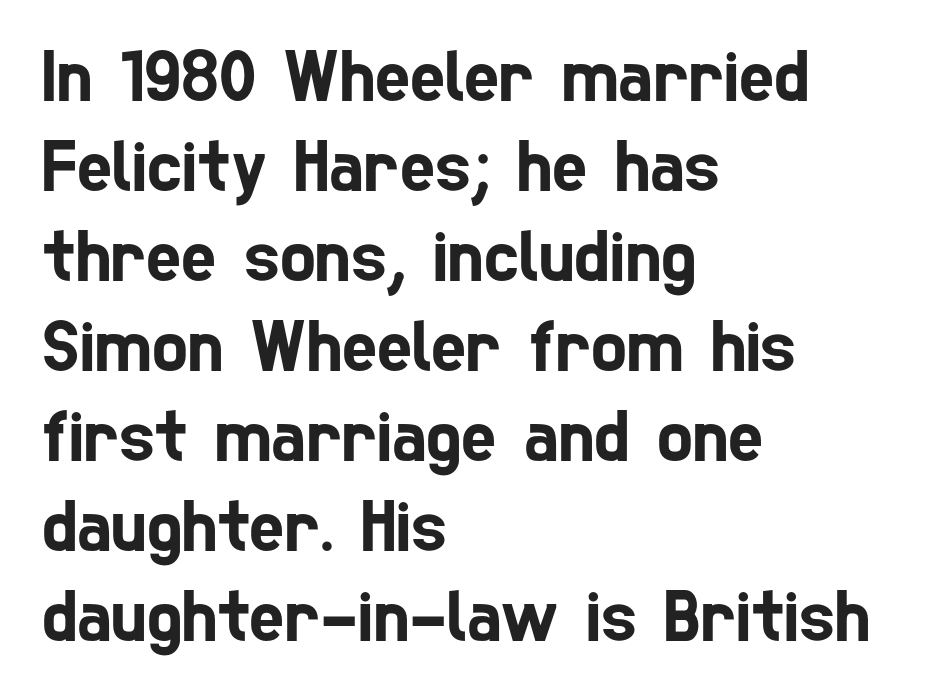
The image shows 75 px condensed sans-serif type; set left-aligned, line spacing 1.2x, normal letter spacing, not underlined; low stroke contrast and a medium x-height.
